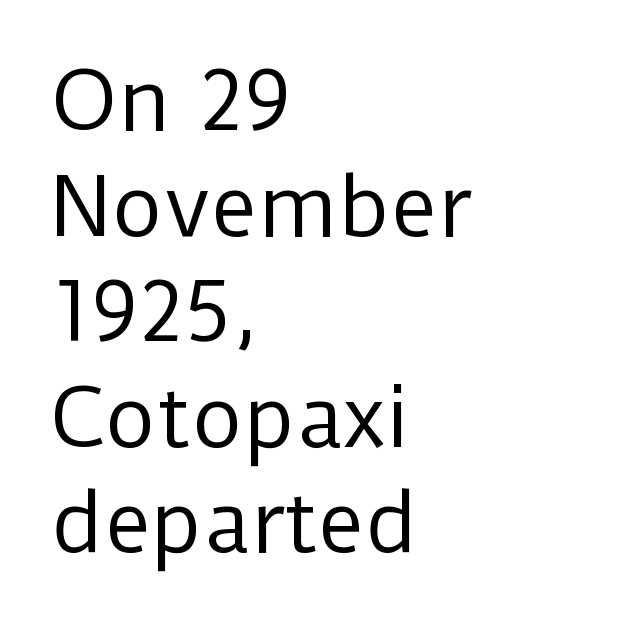
In terms of letterform style, serifs are entirely absent. Underlining? Definitely not there. Where is the straight margin? On the left. Stems here are at most as thick as an everyday book face. Notice how the stems are strictly vertical — no italics here.
